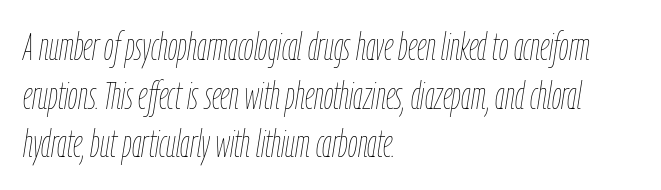
Q: Is the text bold? A: No.
Q: Is the text italic (slanted)? A: Yes, it leans right by about 9 degrees.
Q: Is the text underlined? A: No.
Q: How is the paragraph aligned? A: Left-aligned.
Q: Is the spacing between letters normal or unusually wide? A: Normal.
Q: Is the spacing between lines tight, normal or loose? A: Normal.
Q: Width (condensed, normal, or wide)? A: Condensed.
Q: Stroke contrast? A: Low.
Q: x-height? A: Medium.
Q: Monospaced? A: No.
